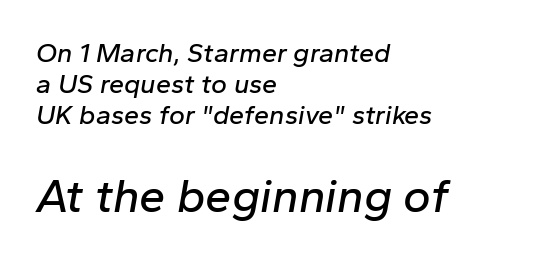
{"italic": "yes", "lean": "right", "slant_degrees": 10, "width": "normal", "stroke_contrast": "low", "x_height": "medium", "monospaced": "no", "underline": "no", "align": "left", "line_spacing": "tight", "line_spacing_ratio": 1.15, "letter_spacing": "normal", "letter_spacing_em": 0.0, "larger_block": "second", "size_ratio": 1.74, "glyph_px": 47}
